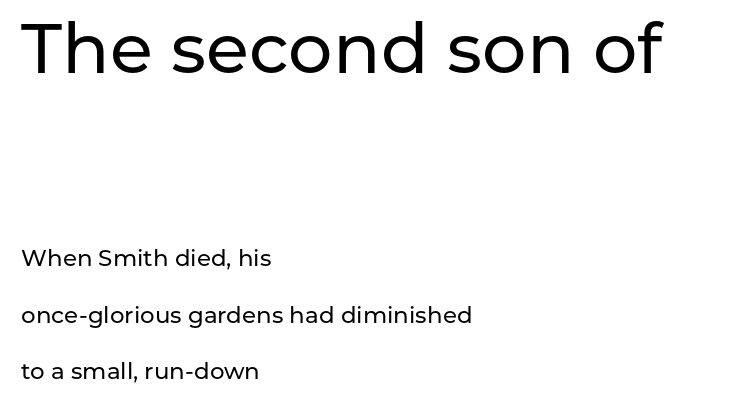
The image shows 70 px sans-serif type, upright; set left-aligned, loose line spacing (2.45x), normal letter spacing, not underlined; the first (top) block is 3.04x larger; low stroke contrast and a medium x-height.
